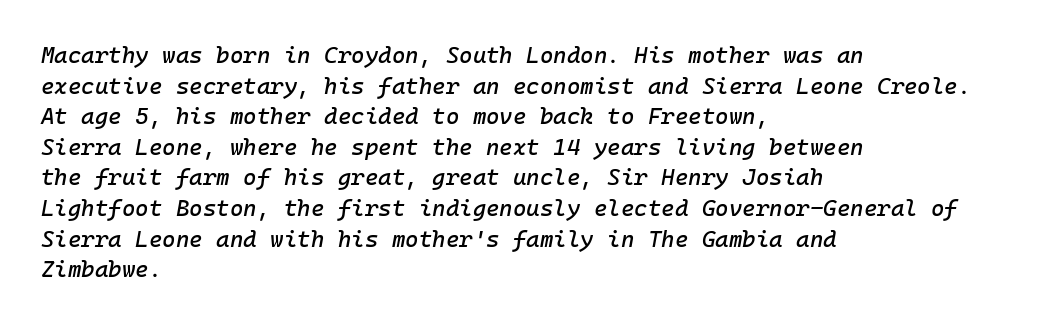
The image shows 23 px text type, italic (leaning right); set left-aligned, normal line spacing (1.33x), normal letter spacing, not underlined.
